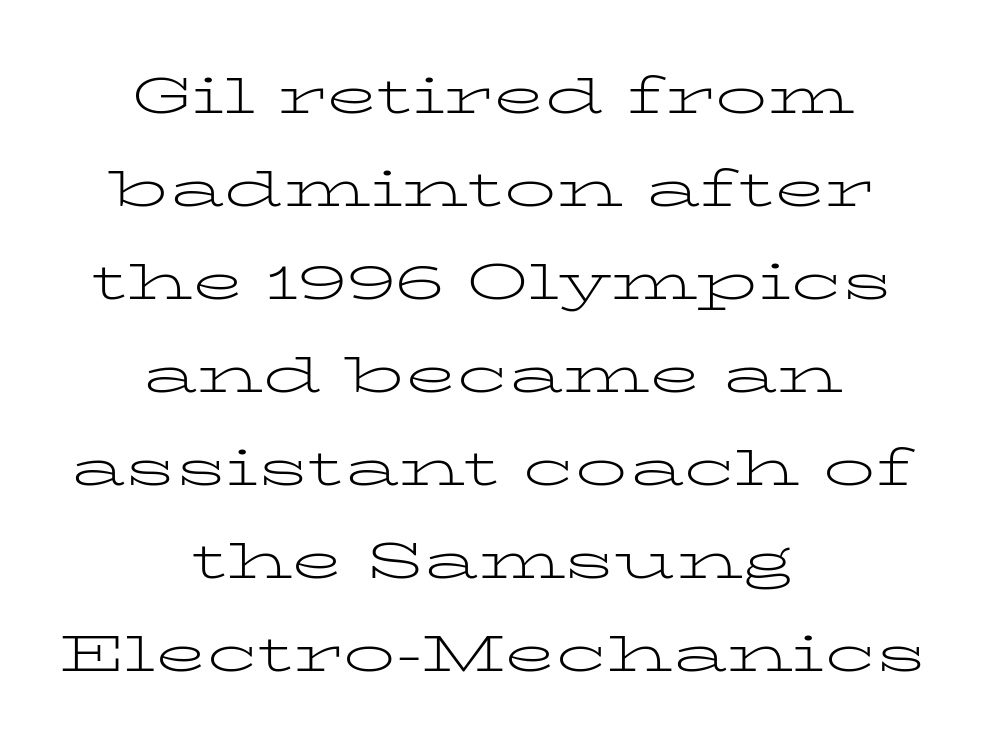
The image shows 52 px light, wide serif type, upright; set centered, line spacing 1.79x, normal letter spacing, not underlined; low stroke contrast and a medium x-height.
